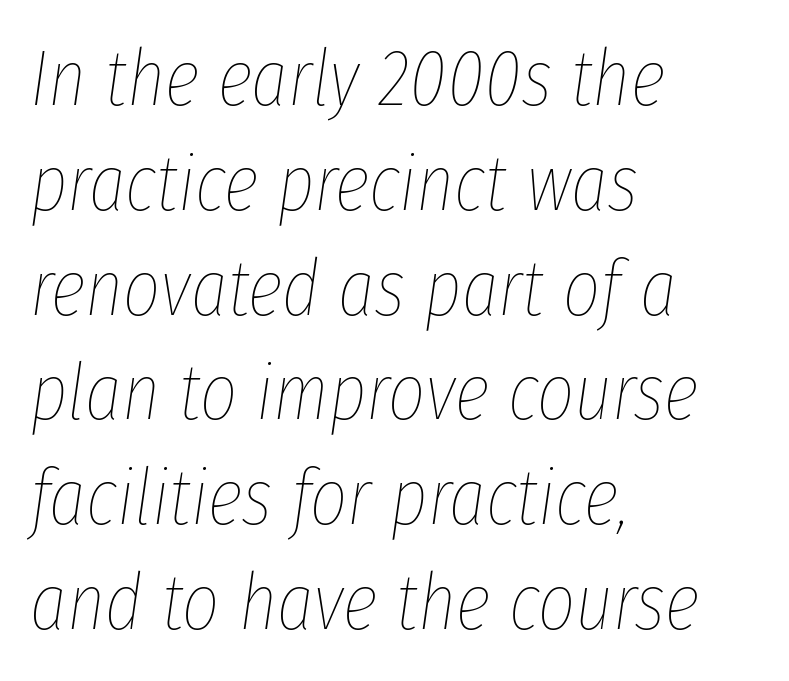
The image shows 80 px thin, condensed type, italic (leaning right); set left-aligned, normal line spacing (1.31x), normal letter spacing, not underlined; low stroke contrast and a medium x-height.
